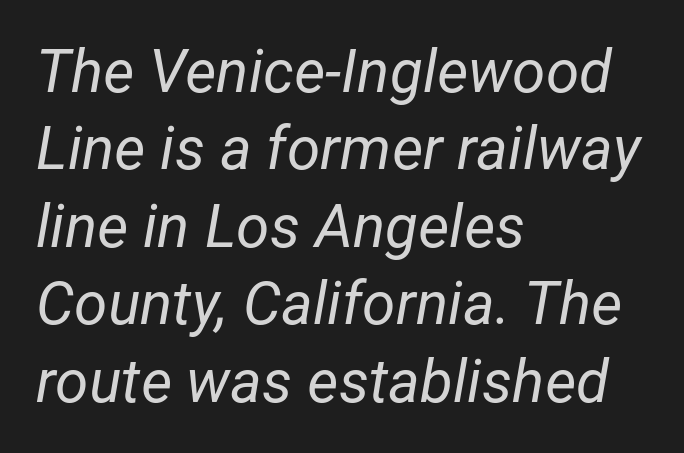
Q: Is the text bold? A: No.
Q: Is the text italic (slanted)? A: Yes, it leans right by about 12 degrees.
Q: Is the text underlined? A: No.
Q: How is the paragraph aligned? A: Left-aligned.
Q: Is the spacing between letters normal or unusually wide? A: Normal.
Q: Is the spacing between lines tight, normal or loose? A: Normal.
Q: Width (condensed, normal, or wide)? A: Normal.
Q: Stroke contrast? A: Low.
Q: x-height? A: Medium.
Q: Monospaced? A: No.
